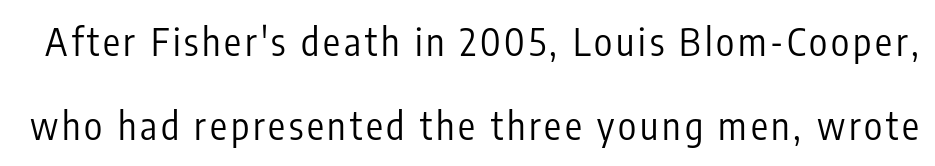
Students, observe: this is what heavily led, spacious text looks like. Unmarked baselines from the first word to the last. Tall strokes in this sample are plumb rather than angled. The passage shown is typeset with a sans-serif family. The passage shown is typed in a proportional face where columns would drift.
